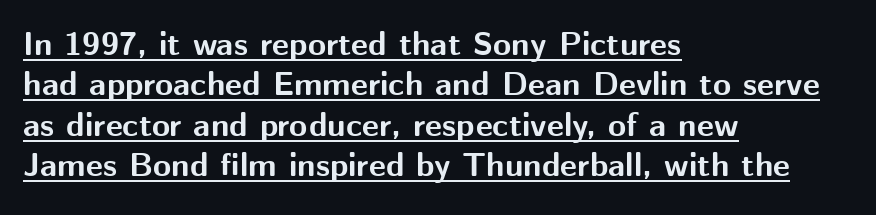
What stands out about the letter spacing? Nothing — it is the standard amount. A sans-serif font was chosen for this passage. Posture: straight, roman, zero tilt. The string is rendered with underlining switched on.
